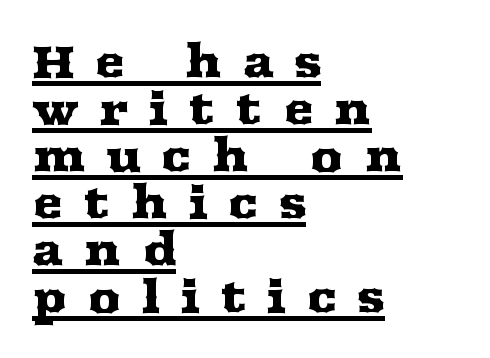
Q: Is the text italic (slanted)? A: No, it is upright.
Q: Is the typeface a serif or a sans-serif typeface? A: Serif.
Q: Is the text underlined? A: Yes.
Q: How is the paragraph aligned? A: Left-aligned.
Q: Is the spacing between letters normal or unusually wide? A: Unusually wide.
Q: Is the spacing between lines tight, normal or loose? A: Tight.
Q: Width (condensed, normal, or wide)? A: Wide.
Q: Stroke contrast? A: Medium.
Q: x-height? A: Medium.
Q: Monospaced? A: No.
